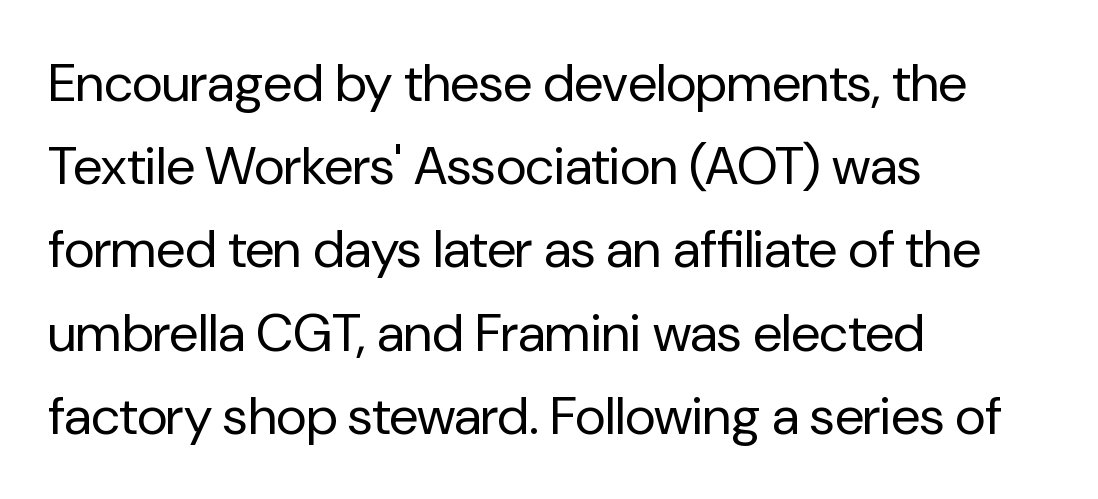
Q: Is the text bold? A: No.
Q: Is the text italic (slanted)? A: No, it is upright.
Q: Is the typeface a serif or a sans-serif typeface? A: Sans-serif.
Q: Is the text underlined? A: No.
Q: How is the paragraph aligned? A: Left-aligned.
Q: Is the spacing between letters normal or unusually wide? A: Normal.
Q: Is the spacing between lines tight, normal or loose? A: Normal.
Q: Width (condensed, normal, or wide)? A: Normal.
Q: Stroke contrast? A: Low.
Q: x-height? A: Medium.
Q: Monospaced? A: No.
